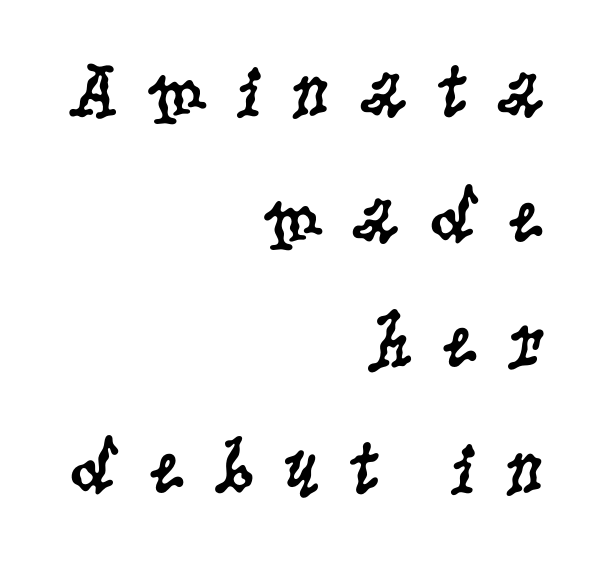
The letters advance in unequal steps, a hallmark of proportional type. The vertical gap from one line to the next is medium. The face used here is seriffed, in the tradition of book romans. Visually the block forms a straight wall on the right and a jagged coastline on the left.
